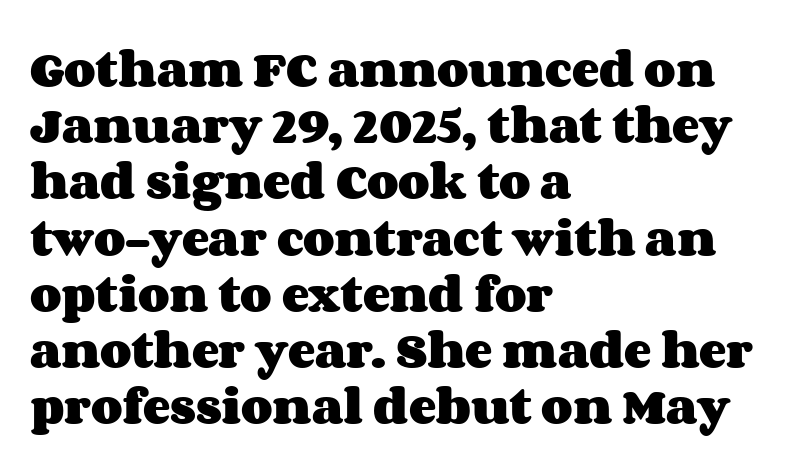
Q: Is the text bold? A: Yes.
Q: Is the text italic (slanted)? A: No, it is upright.
Q: Is the text underlined? A: No.
Q: How is the paragraph aligned? A: Left-aligned.
Q: Is the spacing between letters normal or unusually wide? A: Normal.
Q: Is the spacing between lines tight, normal or loose? A: Normal.
Q: Width (condensed, normal, or wide)? A: Wide.
Q: Stroke contrast? A: Medium.
Q: x-height? A: Large.
Q: Monospaced? A: No.
